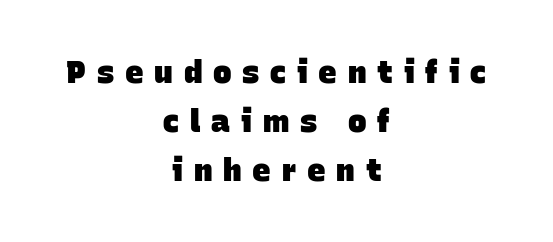
Q: Is the text bold? A: Yes.
Q: Is the typeface a serif or a sans-serif typeface? A: Sans-serif.
Q: Is the text underlined? A: No.
Q: How is the paragraph aligned? A: Centered.
Q: Is the spacing between letters normal or unusually wide? A: Unusually wide.
Q: Is the spacing between lines tight, normal or loose? A: Normal.
Q: Width (condensed, normal, or wide)? A: Normal.
Q: Stroke contrast? A: Low.
Q: x-height? A: Large.
Q: Monospaced? A: No.
